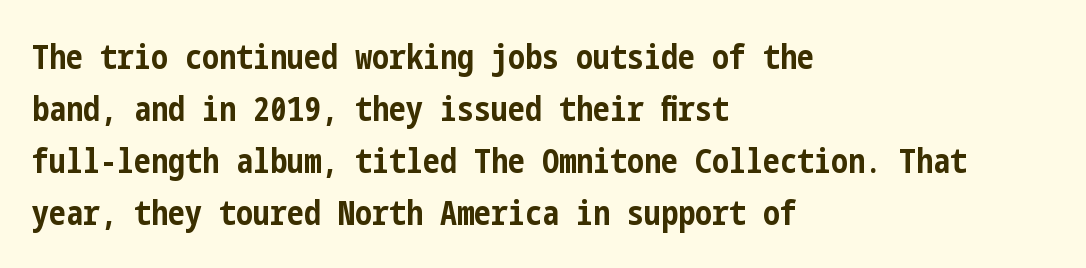
Q: Is the text bold? A: Yes.
Q: Is the text italic (slanted)? A: No, it is upright.
Q: Is the typeface a serif or a sans-serif typeface? A: Sans-serif.
Q: Is the text underlined? A: No.
Q: How is the paragraph aligned? A: Left-aligned.
Q: Is the spacing between letters normal or unusually wide? A: Normal.
Q: Is the spacing between lines tight, normal or loose? A: Normal.
Q: Width (condensed, normal, or wide)? A: Condensed.
Q: Stroke contrast? A: Low.
Q: x-height? A: Medium.
